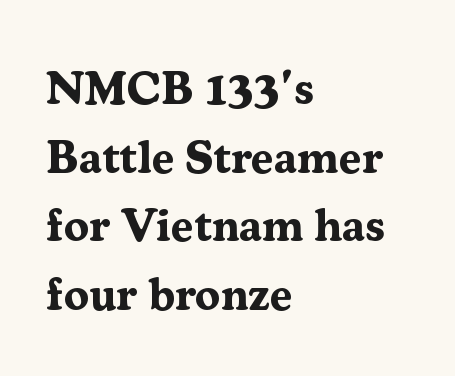
The passage shown is typed in a proportional face where columns would drift. Little horizontal feet cap the strokes, marking this as serif type. Line spacing here is normal. Line beginnings align vertically; line endings do not.
